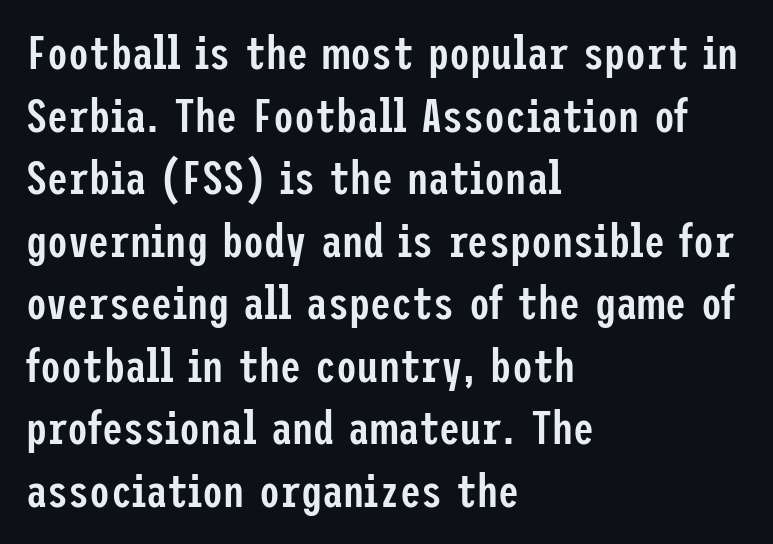
{"serif": "no", "italic": "no", "bold": "semi", "weight": "semibold", "width": "condensed", "stroke_contrast": "low", "x_height": "medium", "underline": "no", "align": "left", "line_spacing": "normal", "line_spacing_ratio": 1.33, "letter_spacing": "normal", "letter_spacing_em": 0.0, "glyph_px": 47}
